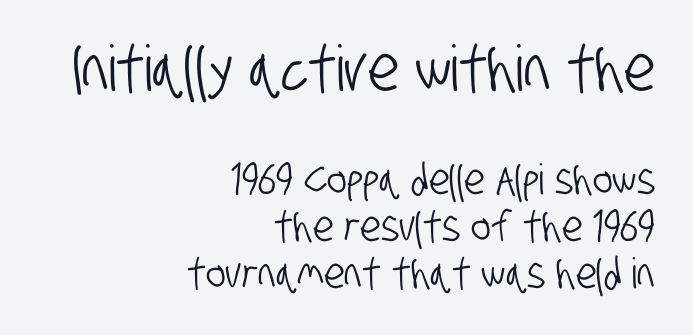
Q: Is the typeface a serif or a sans-serif typeface? A: Sans-serif.
Q: Is the text underlined? A: No.
Q: How is the paragraph aligned? A: Right-aligned.
Q: Is the spacing between letters normal or unusually wide? A: Normal.
Q: Is the spacing between lines tight, normal or loose? A: Tight.
Q: Which block of text is set in a larger size, the first (top) or the second (bottom)? A: The first (top) one.
Q: Width (condensed, normal, or wide)? A: Condensed.
Q: Stroke contrast? A: Low.
Q: x-height? A: Large.
Q: Monospaced? A: No.
